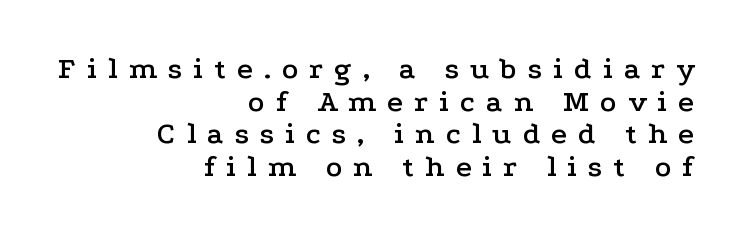
The image shows 31 px wide serif type, upright; set right-aligned, tight line spacing (1.05x), unusually wide letter spacing (+0.35 em), not underlined; low stroke contrast and a medium x-height.
